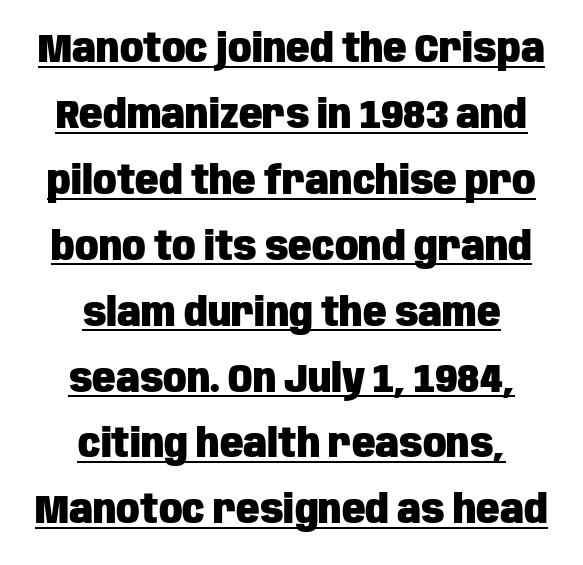
The image shows 39 px heavy, condensed sans-serif type, upright; set centered, normal line spacing (1.69x), normal letter spacing, underlined; low stroke contrast and a large x-height.
